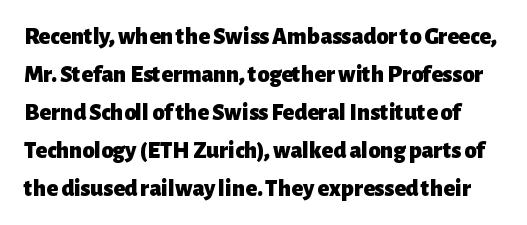
Here the glyphs are tracked normally, forming tight word shapes. The string is rendered with underlining switched off. The font is running at its bold setting. If you measured baseline to baseline, you'd find a middling distance.
